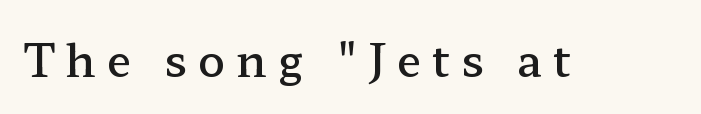
{"serif": "yes", "italic": "no", "bold": "semi", "weight": "semibold", "width": "wide", "stroke_contrast": "low", "x_height": "medium", "monospaced": "no", "underline": "no", "letter_spacing": "wide", "letter_spacing_em": 0.24, "glyph_px": 45}
